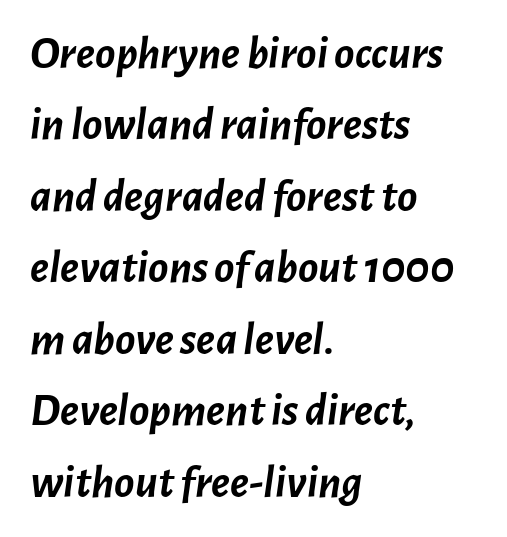
The image shows 47 px semibold type, italic (leaning right); set left-aligned, normal line spacing (1.52x), normal letter spacing, not underlined; low stroke contrast and a medium x-height.
